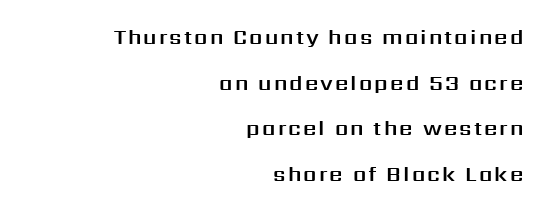
Reading down the block, your eye finds every line finishing at a fixed right position. The lettering holds an erect, upright posture throughout. Check under the words: just untouched page. Interline gaps are noticeably wide in this sample.
